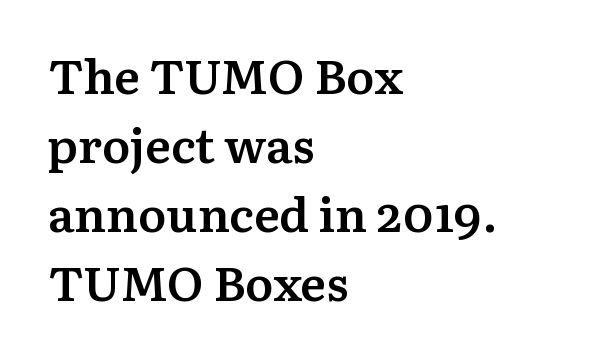
The image shows 48 px semibold serif type, upright; set left-aligned, normal line spacing (1.44x), normal letter spacing, not underlined; medium stroke contrast and a medium x-height.
